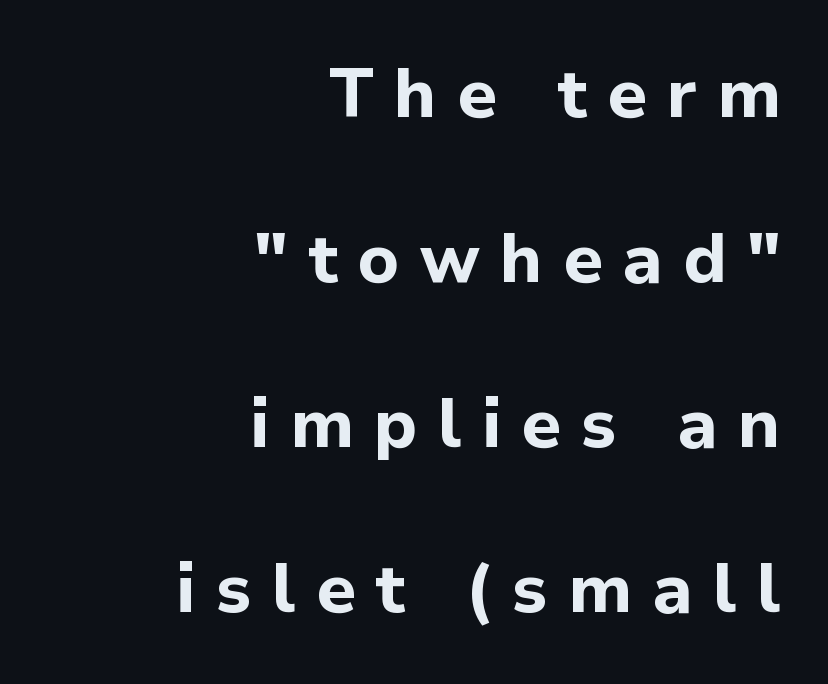
Q: Is the text bold? A: Yes.
Q: Is the text italic (slanted)? A: No, it is upright.
Q: Is the typeface a serif or a sans-serif typeface? A: Sans-serif.
Q: Is the text underlined? A: No.
Q: How is the paragraph aligned? A: Right-aligned.
Q: Is the spacing between letters normal or unusually wide? A: Unusually wide.
Q: Is the spacing between lines tight, normal or loose? A: Loose.
Q: Width (condensed, normal, or wide)? A: Normal.
Q: Stroke contrast? A: Low.
Q: x-height? A: Medium.
Q: Monospaced? A: No.
